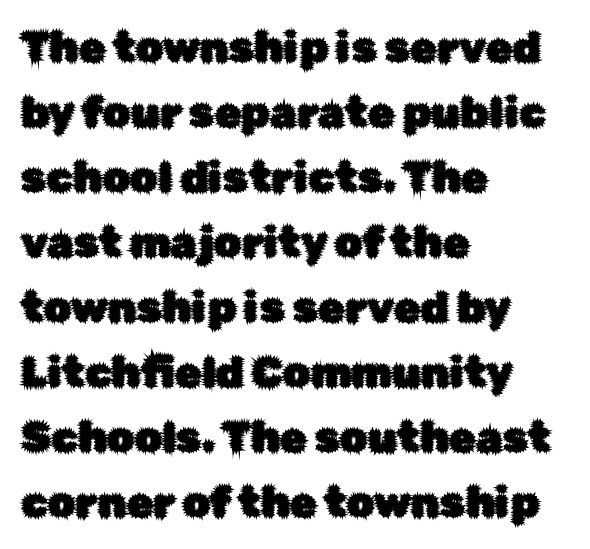
Q: Is the text italic (slanted)? A: No, it is upright.
Q: Is the typeface a serif or a sans-serif typeface? A: Sans-serif.
Q: Is the text underlined? A: No.
Q: How is the paragraph aligned? A: Left-aligned.
Q: Is the spacing between letters normal or unusually wide? A: Normal.
Q: Is the spacing between lines tight, normal or loose? A: Normal.
Q: Width (condensed, normal, or wide)? A: Normal.
Q: Stroke contrast? A: Low.
Q: x-height? A: Medium.
Q: Monospaced? A: No.
